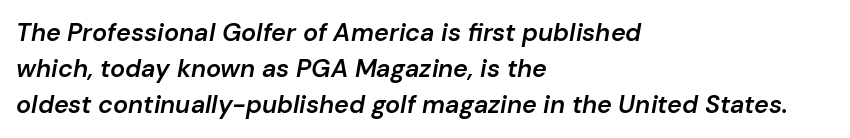
{"italic": "yes", "lean": "right", "slant_degrees": 10, "bold": "semi", "underline": "no", "align": "left", "line_spacing": "normal", "line_spacing_ratio": 1.45, "letter_spacing": "normal", "letter_spacing_em": 0.0, "glyph_px": 25}
